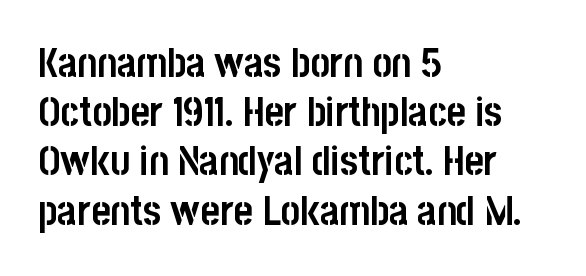
{"serif": "no", "italic": "no", "bold": "yes", "weight": "semibold", "width": "condensed", "stroke_contrast": "low", "x_height": "large", "monospaced": "no", "underline": "no", "align": "left", "line_spacing_ratio": 1.2, "letter_spacing": "normal", "letter_spacing_em": 0.0, "glyph_px": 41}
